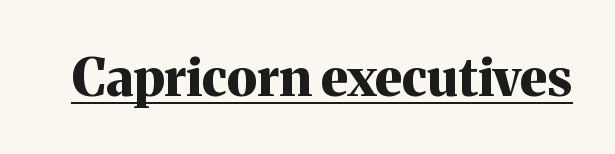
Q: Is the text bold? A: Yes.
Q: Is the text italic (slanted)? A: No, it is upright.
Q: Is the typeface a serif or a sans-serif typeface? A: Serif.
Q: Is the text underlined? A: Yes.
Q: Is the spacing between letters normal or unusually wide? A: Normal.
Q: Width (condensed, normal, or wide)? A: Normal.
Q: Stroke contrast? A: Medium.
Q: x-height? A: Medium.
Q: Monospaced? A: No.
